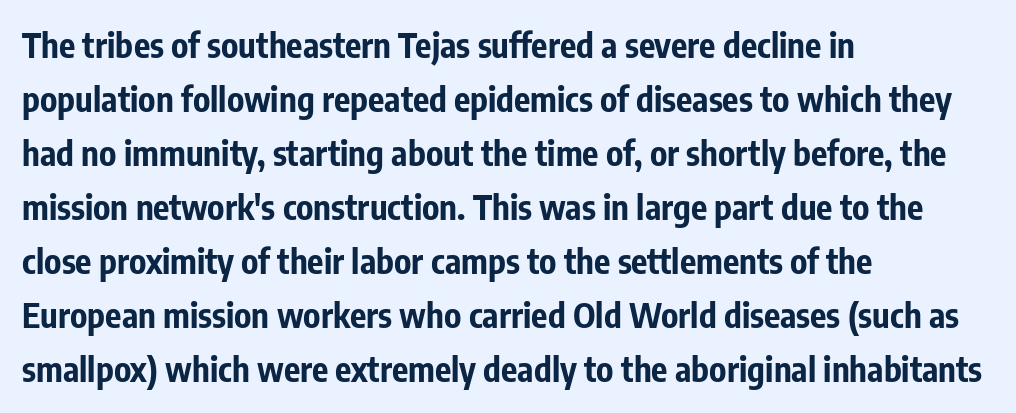
{"serif": "no", "italic": "no", "bold": "yes", "weight": "bold", "width": "condensed", "stroke_contrast": "low", "x_height": "medium", "monospaced": "no", "underline": "no", "align": "left", "line_spacing": "normal", "line_spacing_ratio": 1.59, "letter_spacing": "normal", "letter_spacing_em": 0.0, "glyph_px": 34}
